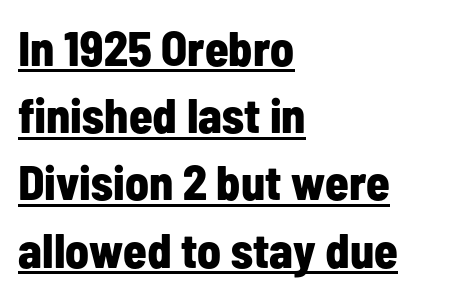
The image shows 48 px bold, condensed sans-serif type, upright; set left-aligned, normal line spacing (1.4x), normal letter spacing, underlined; low stroke contrast and a medium x-height.
